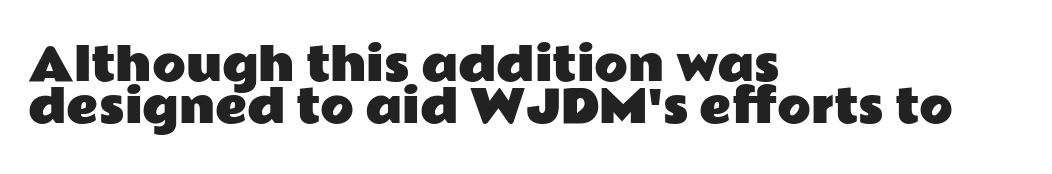
The image shows 44 px wide sans-serif type, upright; set left-aligned, tight line spacing (0.96x), normal letter spacing, not underlined; low stroke contrast and a medium x-height.
